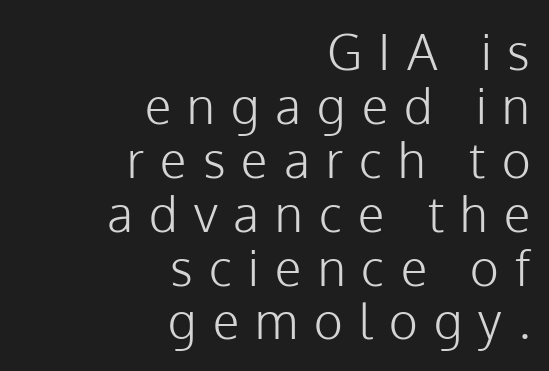
{"serif": "no", "italic": "no", "bold": "no", "weight": "light", "width": "normal", "stroke_contrast": "low", "x_height": "medium", "monospaced": "no", "underline": "no", "align": "right", "line_spacing": "tight", "line_spacing_ratio": 1.1, "letter_spacing": "wide", "letter_spacing_em": 0.33, "glyph_px": 49}
